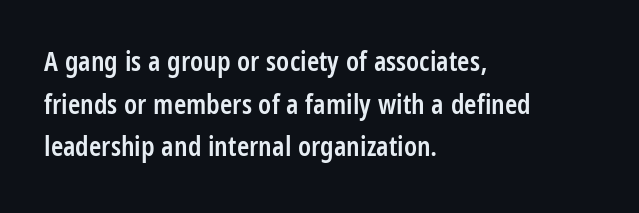
The image shows 28 px semibold, condensed sans-serif type, upright; set left-aligned, normal line spacing (1.52x), normal letter spacing, not underlined; low stroke contrast and a large x-height.
